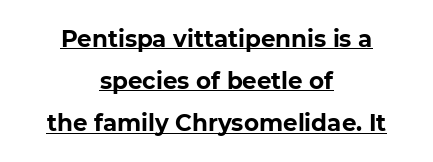
{"bold": "yes", "underline": "yes", "align": "center", "line_spacing_ratio": 1.83, "letter_spacing": "normal", "letter_spacing_em": 0.0, "glyph_px": 23}
